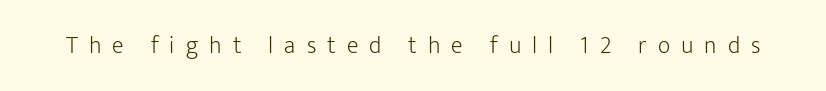
{"italic": "no", "bold": "no", "underline": "no", "letter_spacing": "wide", "letter_spacing_em": 0.46, "glyph_px": 24}
